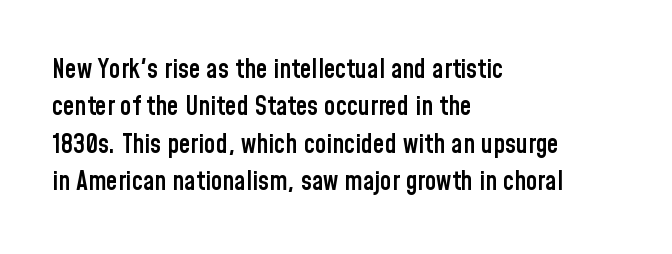
The image shows 26 px text type, upright; set left-aligned, normal line spacing (1.44x), normal letter spacing, not underlined.
